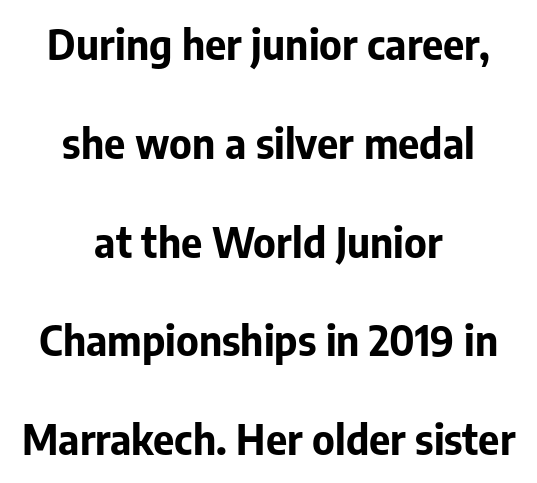
Observe the ordinary spacing: letters are neighbours, not strangers. You'd pick this weight for a headline — it's a proper bold. A great deal of white space separates one row of letters from the next. Caption: multi-line text, centered on the measure. You could not count columns in this text — the font is proportionally spaced.
